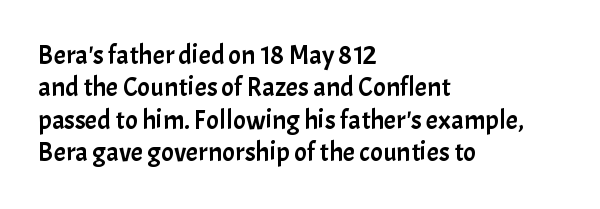
Q: Is the text italic (slanted)? A: No, it is upright.
Q: Is the text underlined? A: No.
Q: How is the paragraph aligned? A: Left-aligned.
Q: Is the spacing between letters normal or unusually wide? A: Normal.
